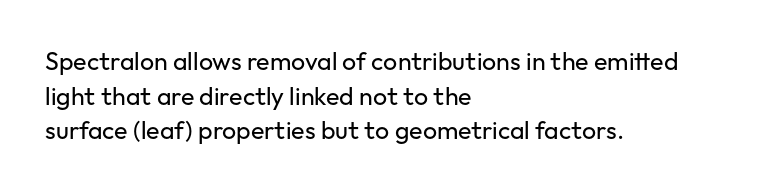
{"italic": "no", "bold": "no", "underline": "no", "align": "left", "line_spacing": "normal", "line_spacing_ratio": 1.39, "letter_spacing": "normal", "letter_spacing_em": 0.0, "glyph_px": 25}
